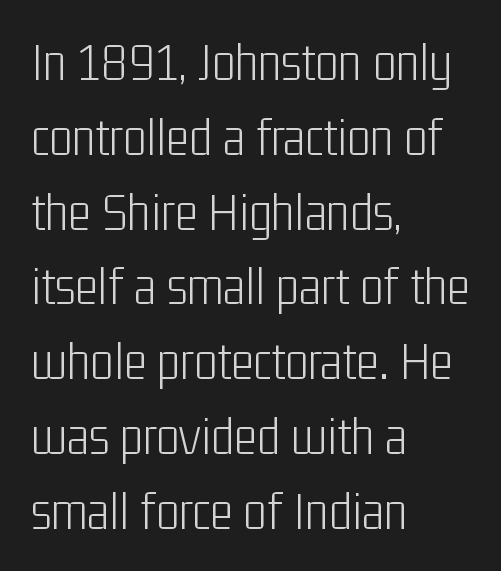
Regarding leading, the lines here are spaced in the standard way. Glyph-to-glyph distance matches everyday printed text. Note: no serifs on the glyphs. The baseline area is clear. This is the regular roman posture of the typeface.
